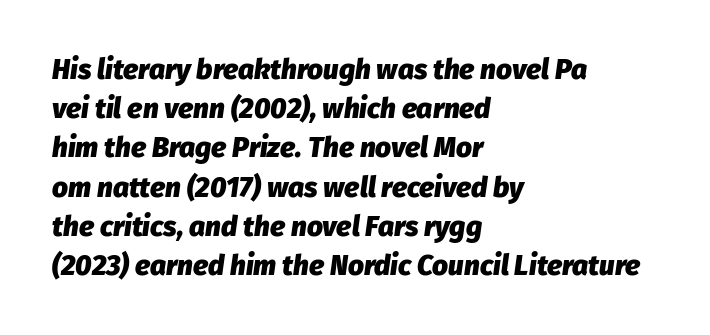
{"italic": "yes", "lean": "right", "slant_degrees": 8, "bold": "yes", "weight": "heavy", "width": "normal", "stroke_contrast": "low", "x_height": "medium", "monospaced": "no", "underline": "no", "align": "left", "line_spacing": "normal", "line_spacing_ratio": 1.4, "letter_spacing": "normal", "letter_spacing_em": 0.0, "glyph_px": 28}
